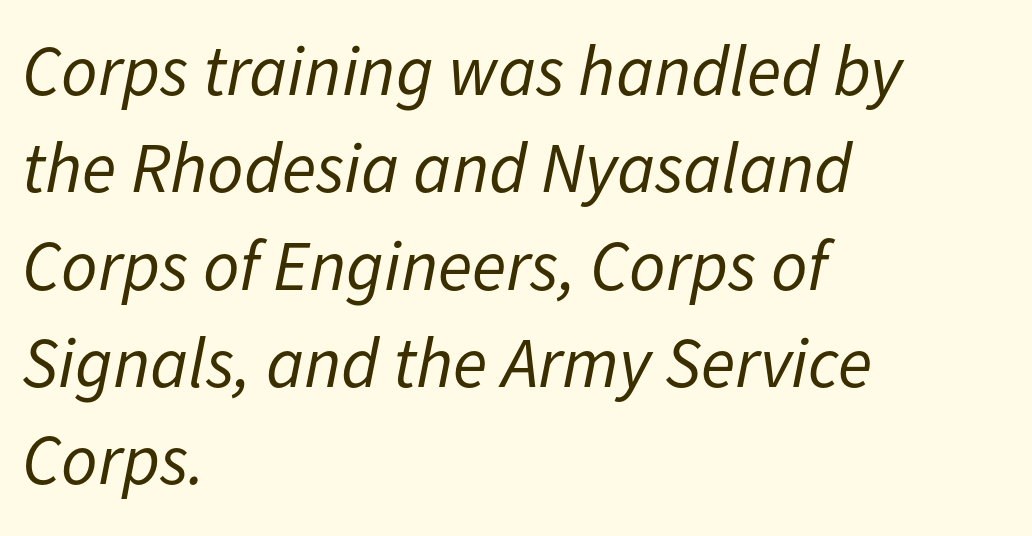
The image shows 71 px regular-weight type, italic (leaning right); set left-aligned, normal line spacing (1.37x), normal letter spacing, not underlined; low stroke contrast and a medium x-height.
